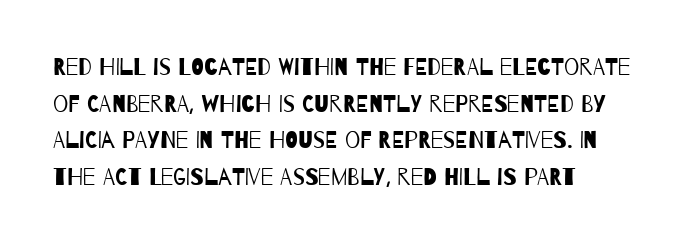
Spacing between characters is what you'd get straight out of the box. Where is the straight margin? On the left. These glyphs show unthickened strokes, regular width or finer. The rendering uses a moderate line-height, typical for paragraphs. The glyphs are unaccompanied by any horizontal stroke below them.
